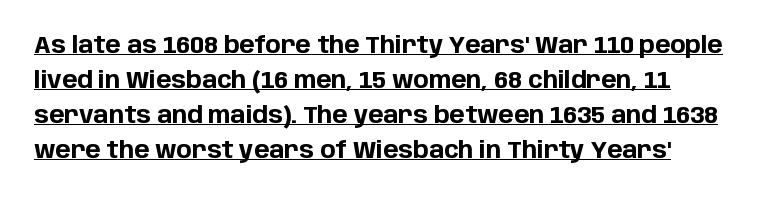
{"italic": "no", "bold": "yes", "underline": "yes", "line_spacing": "normal", "line_spacing_ratio": 1.52, "letter_spacing": "normal", "letter_spacing_em": 0.0, "glyph_px": 23}
